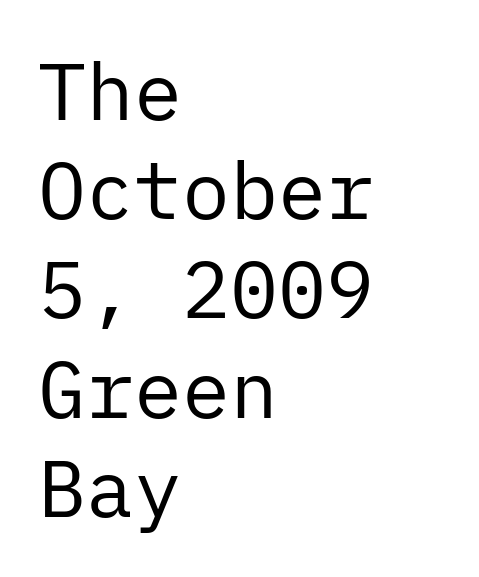
The letters stand upright; this is a roman face. Does the type have serifs? No, each stem ends abruptly. The horizontal fit of the characters is conventional and even. Line starts are locked; line ends wander. Plain, unruled lines of type.
